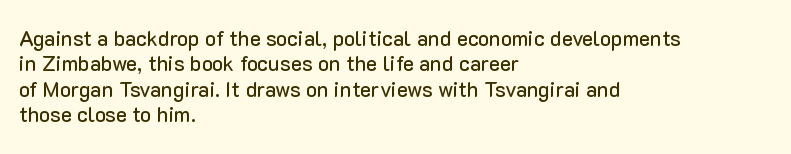
The image shows 21 px text type, upright; set left-aligned, line spacing 1.21x, normal letter spacing, not underlined.
